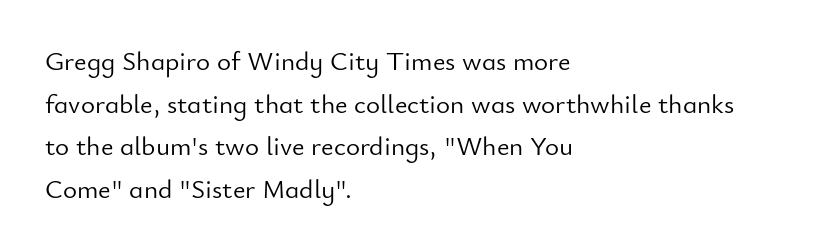
The ragged edge is on the right, which tells us the setting is flush left. Vertical strokes here are truly vertical. Heaviness? Minimal to ordinary, like unemphasized prose. Lines of text with bare space underneath.
